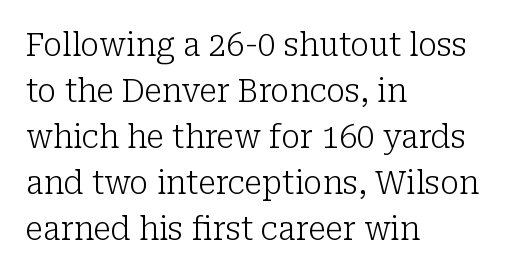
The block of text has a typical density, with ordinary space between rows. Upright lettering throughout. Font category for this specimen: serif. Clear beneath every line of the passage. No heavy texture on the line: the type isn't bold. Each word holds together tightly as a unit, with standard inter-letter gaps.
